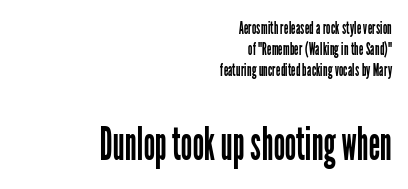
The image shows 46 px regular-weight, condensed sans-serif type, upright; set right-aligned, line spacing 1.17x, normal letter spacing, not underlined; the second (bottom) block is 2.56x larger; low stroke contrast and a medium x-height.
